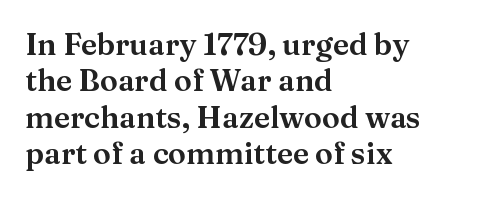
The image shows 30 px serif type, upright; set left-aligned, line spacing 1.21x, normal letter spacing, not underlined; medium stroke contrast and a medium x-height.
